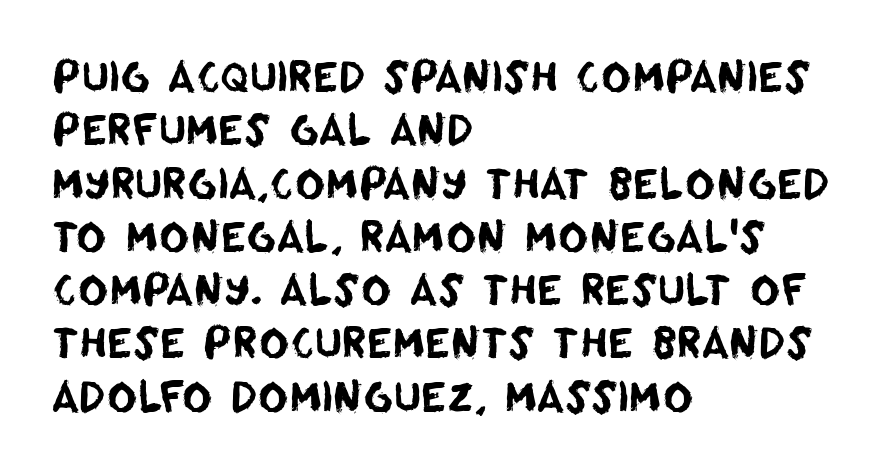
Interline gaps are of average width in this sample. Decoration check: the copy has no underline. Do the characters align in a grid? No, the font is proportional. Characters follow at the spacing the type designer built in.
